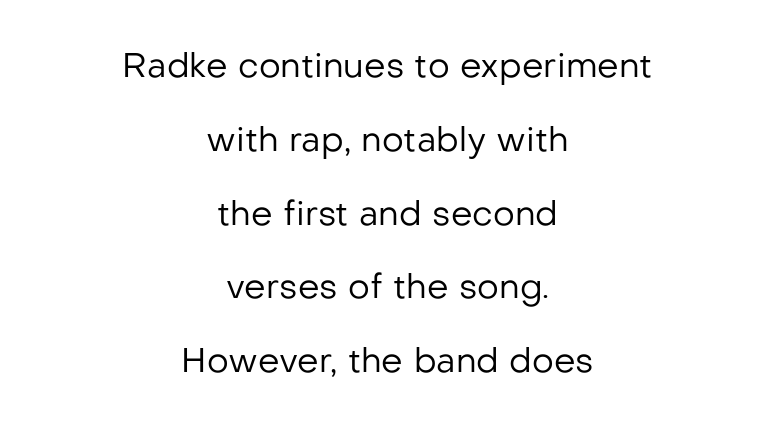
Q: Is the text bold? A: No.
Q: Is the text italic (slanted)? A: No, it is upright.
Q: Is the typeface a serif or a sans-serif typeface? A: Sans-serif.
Q: Is the text underlined? A: No.
Q: How is the paragraph aligned? A: Centered.
Q: Is the spacing between letters normal or unusually wide? A: Normal.
Q: Is the spacing between lines tight, normal or loose? A: Loose.
Q: Width (condensed, normal, or wide)? A: Normal.
Q: Stroke contrast? A: Low.
Q: x-height? A: Medium.
Q: Monospaced? A: No.
